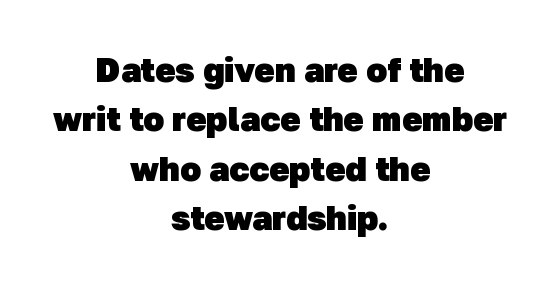
Q: Is the text bold? A: Yes.
Q: Is the typeface a serif or a sans-serif typeface? A: Sans-serif.
Q: Is the text underlined? A: No.
Q: How is the paragraph aligned? A: Centered.
Q: Is the spacing between letters normal or unusually wide? A: Normal.
Q: Is the spacing between lines tight, normal or loose? A: Normal.
Q: Width (condensed, normal, or wide)? A: Normal.
Q: Stroke contrast? A: Low.
Q: x-height? A: Medium.
Q: Monospaced? A: No.
